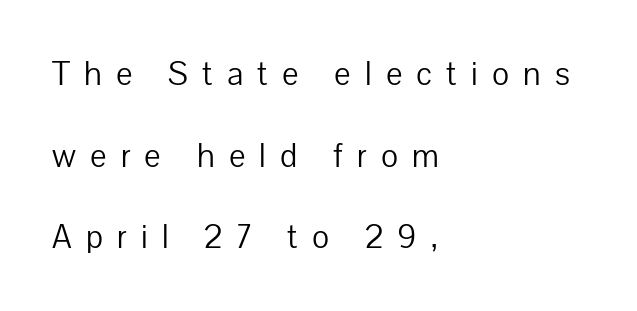
{"serif": "no", "italic": "no", "bold": "no", "weight": "light", "width": "normal", "stroke_contrast": "low", "x_height": "medium", "monospaced": "no", "underline": "no", "align": "left", "line_spacing": "loose", "line_spacing_ratio": 2.47, "letter_spacing": "wide", "letter_spacing_em": 0.43, "glyph_px": 33}
